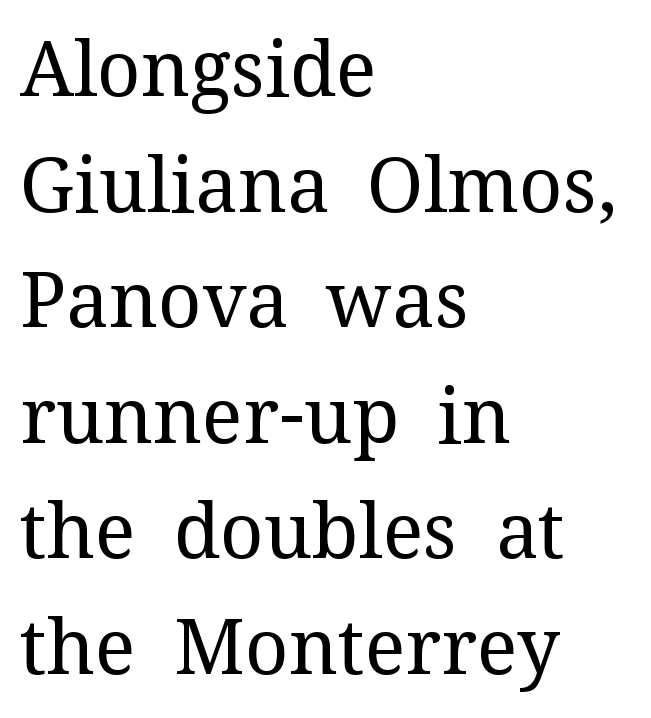
{"serif": "yes", "italic": "no", "bold": "no", "weight": "regular", "width": "normal", "stroke_contrast": "medium", "x_height": "medium", "monospaced": "no", "underline": "no", "align": "left", "line_spacing": "normal", "line_spacing_ratio": 1.52, "letter_spacing": "normal", "letter_spacing_em": 0.0, "glyph_px": 76}
